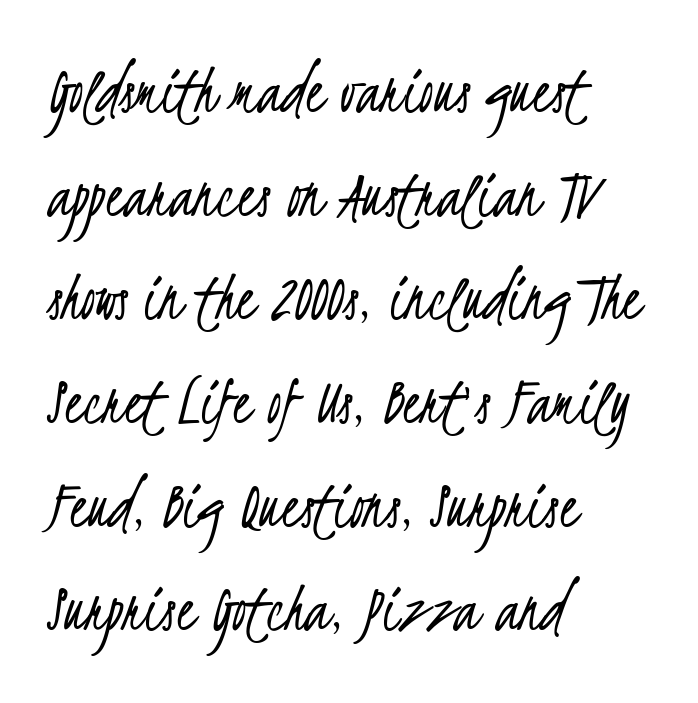
{"serif": "no", "bold": "no", "weight": "light", "width": "condensed", "stroke_contrast": "low", "x_height": "small", "monospaced": "no", "underline": "no", "align": "left", "line_spacing": "normal", "line_spacing_ratio": 1.46, "letter_spacing": "normal", "letter_spacing_em": 0.0, "glyph_px": 71}
